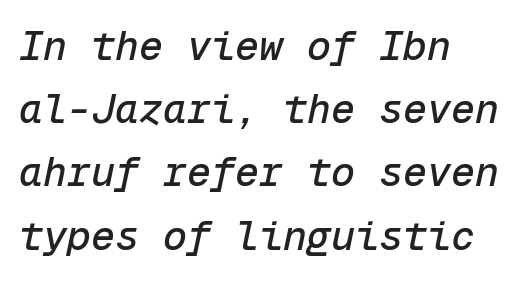
The image shows 40 px text type, italic (leaning right), monospaced; set left-aligned, normal line spacing (1.58x), normal letter spacing, not underlined; low stroke contrast and a medium x-height.
